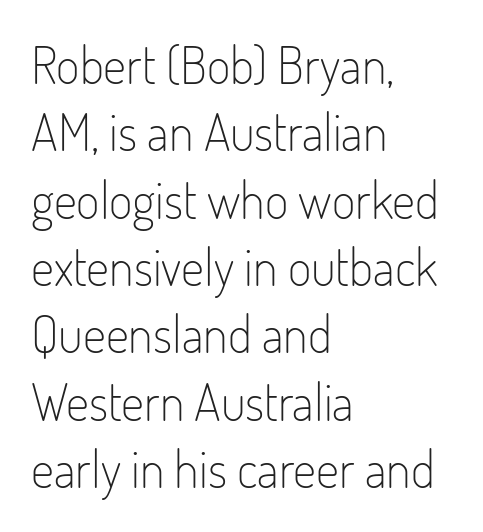
{"serif": "no", "italic": "no", "bold": "no", "weight": "light", "width": "condensed", "stroke_contrast": "low", "x_height": "small", "monospaced": "no", "underline": "no", "align": "left", "line_spacing": "normal", "line_spacing_ratio": 1.32, "letter_spacing": "normal", "letter_spacing_em": 0.0, "glyph_px": 51}
